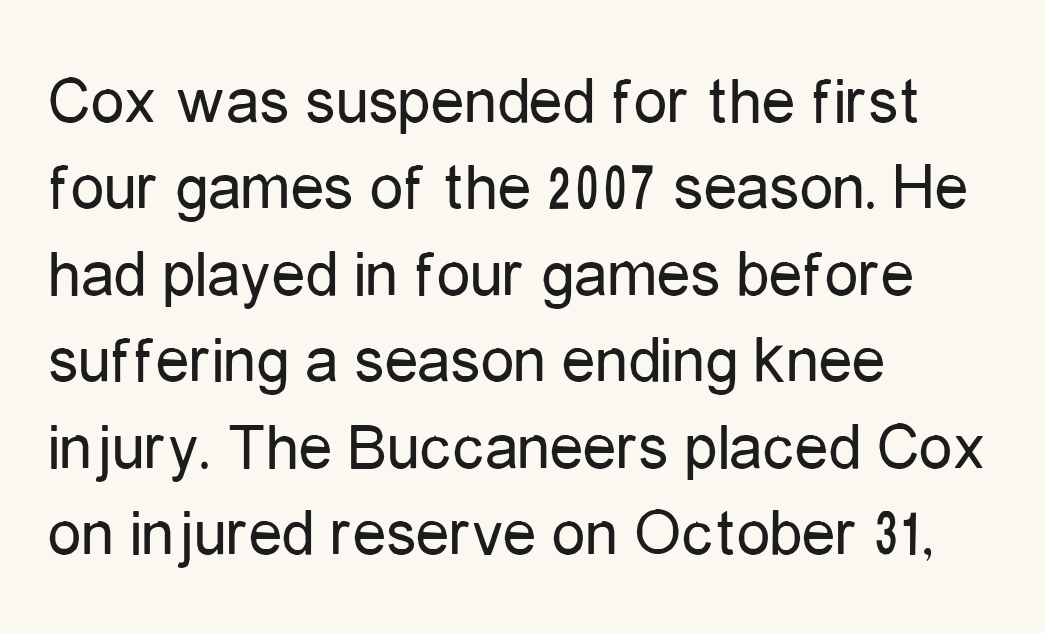
The glyphs are unaccompanied by any horizontal stroke below them. The rendering uses natural spacing where letterforms have individual widths. The rendering anchors every line to the left-hand side. Check where the strokes stop: nothing finishes them off — pure sans. The axis of the letterforms is exactly vertical.
